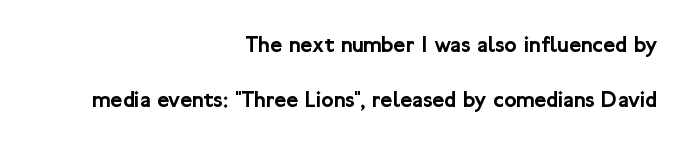
The image shows 23 px text type, upright; set right-aligned, loose line spacing (2.37x), normal letter spacing, not underlined.
